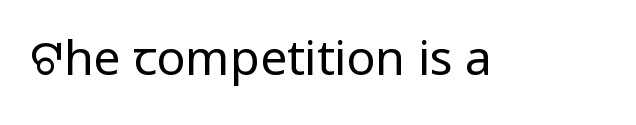
{"serif": "no", "italic": "no", "bold": "no", "weight": "regular", "width": "normal", "stroke_contrast": "low", "x_height": "medium", "monospaced": "no", "underline": "no", "letter_spacing": "normal", "letter_spacing_em": 0.0, "glyph_px": 48}
